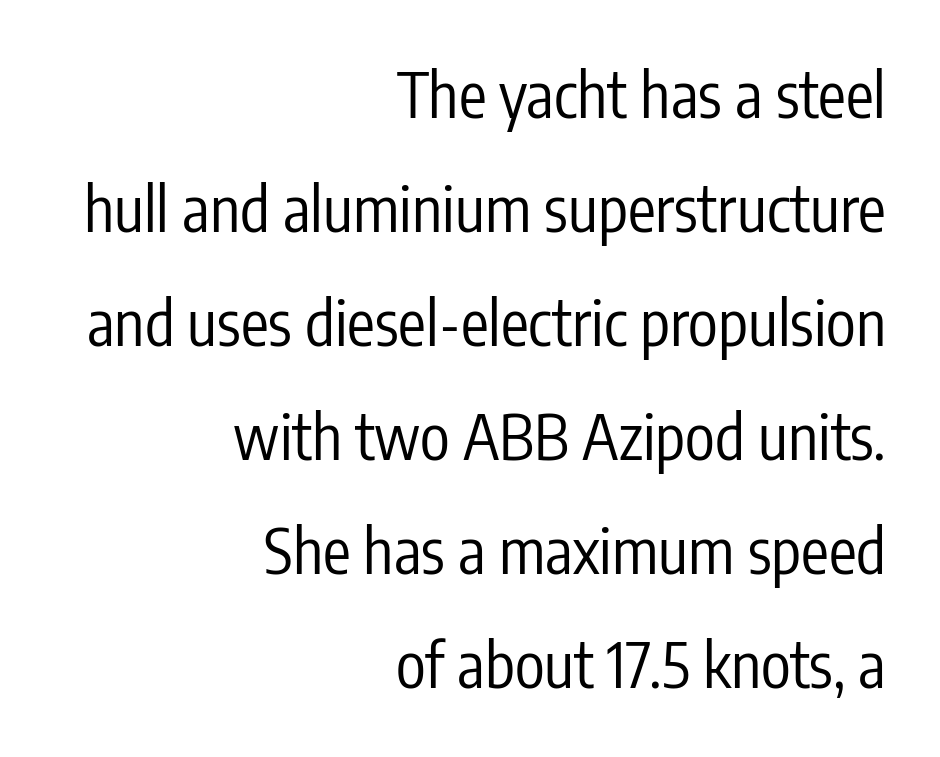
The image shows 62 px regular-weight, condensed sans-serif type, upright; set right-aligned, line spacing 1.84x, normal letter spacing, not underlined; low stroke contrast and a medium x-height.
